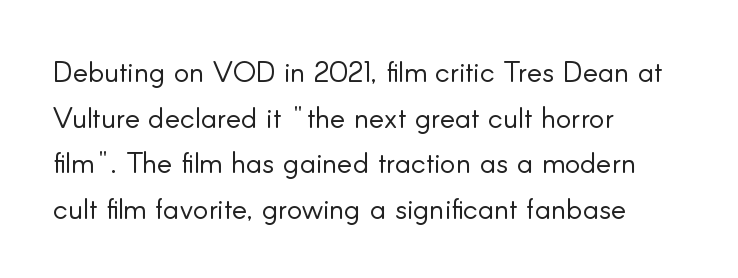
This block has exactly the height ordinary leading produces. Here the designer chose a conventional face with non-uniform glyph widths. Descenders are the only things crossing below the line. No italicization has been applied; the sample stays upright. The line texture is even and compact thanks to regular tracking. These glyphs show unthickened strokes, regular width or finer.
